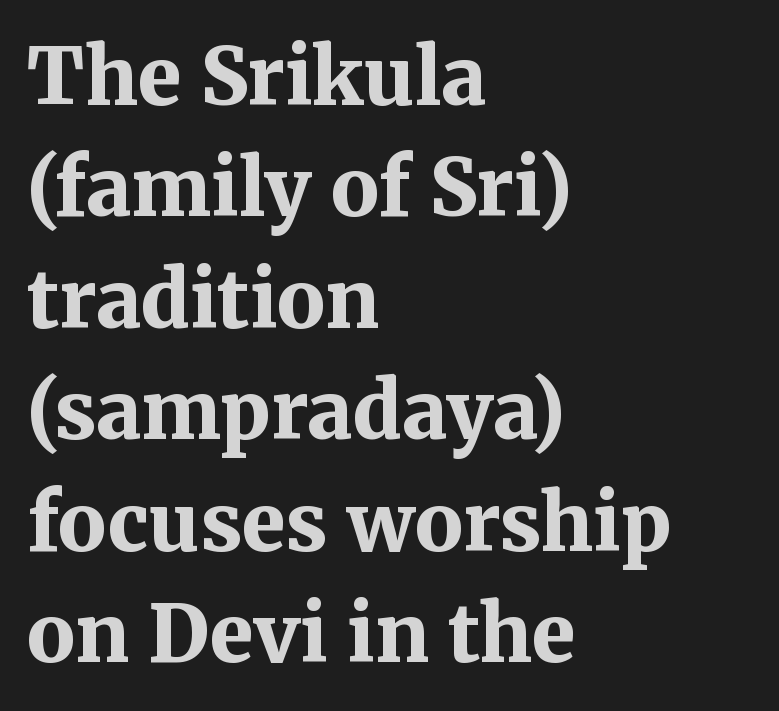
The image shows 79 px bold serif type, upright; set left-aligned, normal line spacing (1.41x), normal letter spacing, not underlined; medium stroke contrast and a medium x-height.
